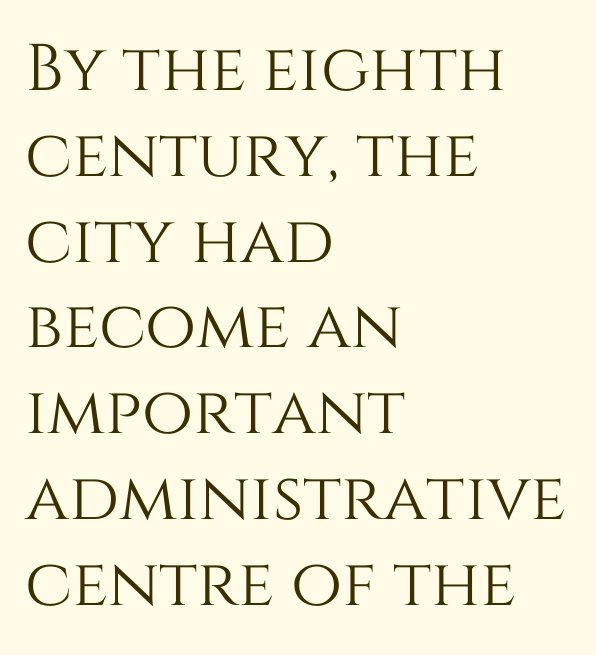
The image shows 66 px text type, upright; set left-aligned, normal line spacing (1.3x), normal letter spacing, not underlined; medium stroke contrast and a large x-height.
